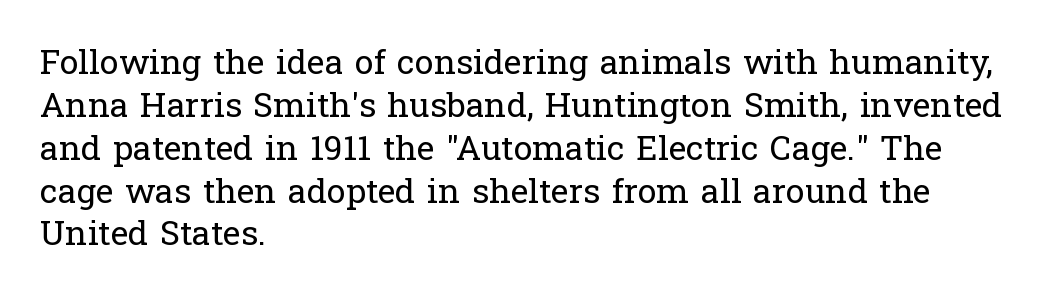
The image shows 34 px regular-weight serif type, upright; set left-aligned, normal line spacing (1.26x), normal letter spacing, not underlined; low stroke contrast and a medium x-height.
